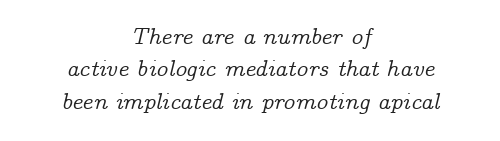
The image shows 23 px text type, italic (leaning right); set centered, normal line spacing (1.41x), normal letter spacing, not underlined.
